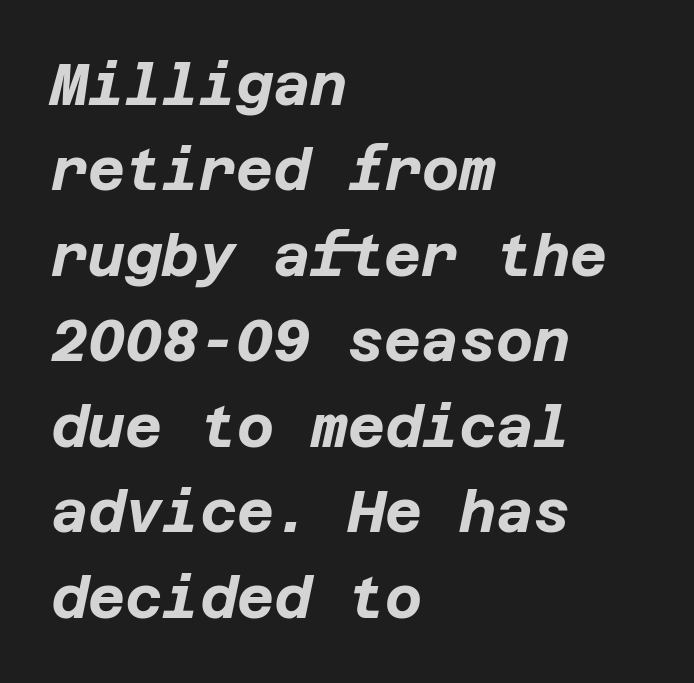
Q: Is the text bold? A: Yes.
Q: Is the text italic (slanted)? A: Yes, it leans right by about 12 degrees.
Q: Is the text underlined? A: No.
Q: How is the paragraph aligned? A: Left-aligned.
Q: Is the spacing between letters normal or unusually wide? A: Normal.
Q: Is the spacing between lines tight, normal or loose? A: Normal.
Q: Width (condensed, normal, or wide)? A: Normal.
Q: Stroke contrast? A: Low.
Q: x-height? A: Large.
